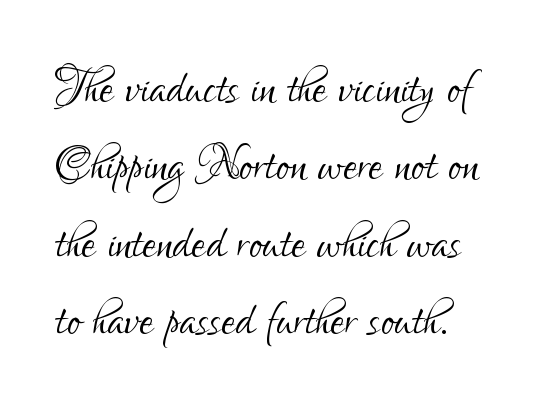
The letters look calm and open, with moderate or lighter stems. Characters follow at the spacing the type designer built in. Looks like regular typesetting: each glyph gets only the width it needs. Type without underlining. No feet cap the strokes, marking this as sans-serif type.
